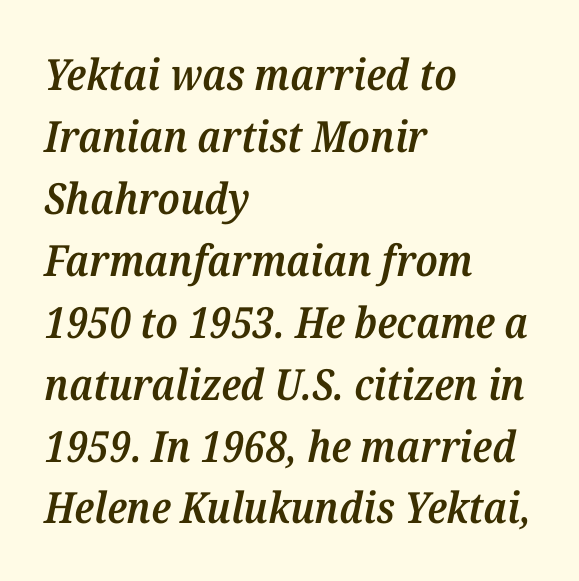
The typesetting leans somewhat heavy: a semibold. To sum up the face: it has serifs. In terms of letterspacing, this is plain default setting. The typesetter chose a ragged-right arrangement here. Leading matches the norm, producing a regular column. The passage shown leans; its letterforms are oblique.
